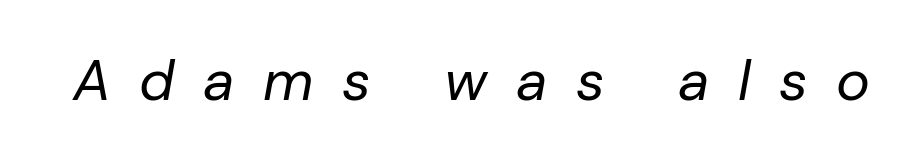
The image shows 57 px regular-weight type, italic (leaning right); set unusually wide letter spacing (+0.5 em), not underlined; low stroke contrast and a medium x-height.
